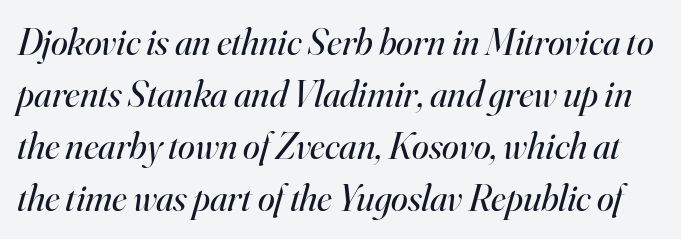
{"serif": "yes", "italic": "yes", "lean": "right", "slant_degrees": 16, "bold": "no", "weight": "regular", "width": "normal", "stroke_contrast": "high", "x_height": "small", "monospaced": "no", "underline": "no", "line_spacing": "normal", "line_spacing_ratio": 1.37, "letter_spacing": "normal", "letter_spacing_em": 0.0, "glyph_px": 38}
